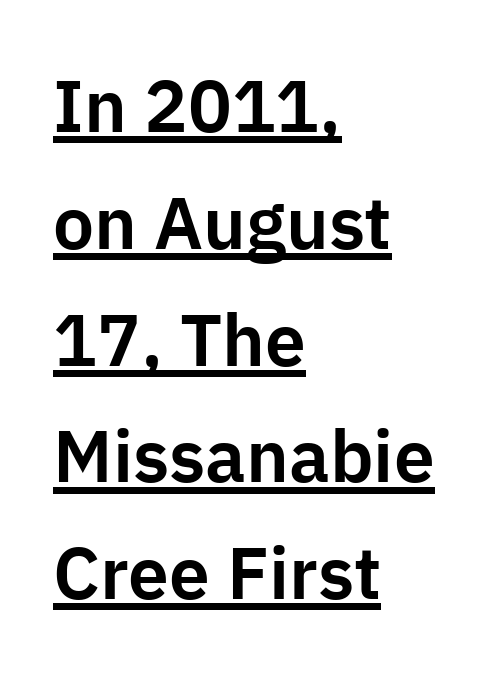
{"serif": "no", "italic": "no", "width": "normal", "stroke_contrast": "low", "x_height": "medium", "monospaced": "no", "underline": "yes", "align": "left", "line_spacing": "normal", "line_spacing_ratio": 1.6, "letter_spacing": "normal", "letter_spacing_em": 0.0, "glyph_px": 73}
